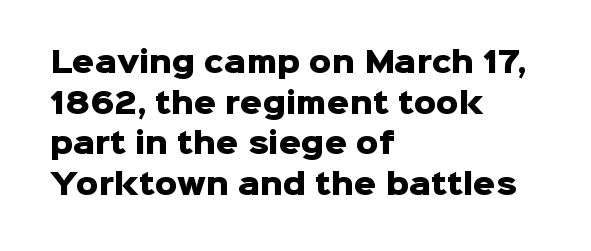
{"serif": "no", "italic": "no", "bold": "yes", "weight": "heavy", "width": "normal", "stroke_contrast": "low", "x_height": "medium", "monospaced": "no", "underline": "no", "align": "left", "line_spacing": "normal", "line_spacing_ratio": 1.45, "letter_spacing": "normal", "letter_spacing_em": 0.0, "glyph_px": 28}
